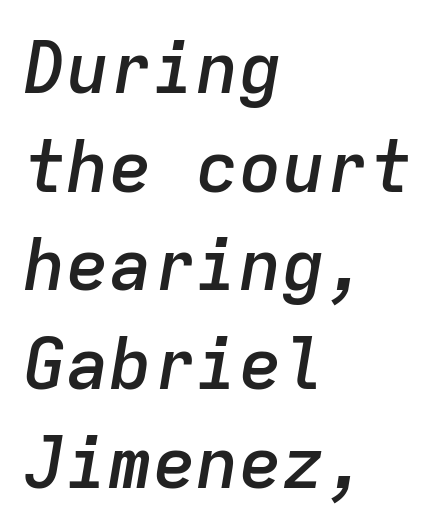
{"italic": "yes", "lean": "right", "slant_degrees": 9, "bold": "semi", "weight": "semibold", "width": "normal", "stroke_contrast": "low", "x_height": "medium", "monospaced": "yes", "underline": "no", "align": "left", "line_spacing": "normal", "line_spacing_ratio": 1.37, "letter_spacing": "normal", "letter_spacing_em": 0.0, "glyph_px": 72}
